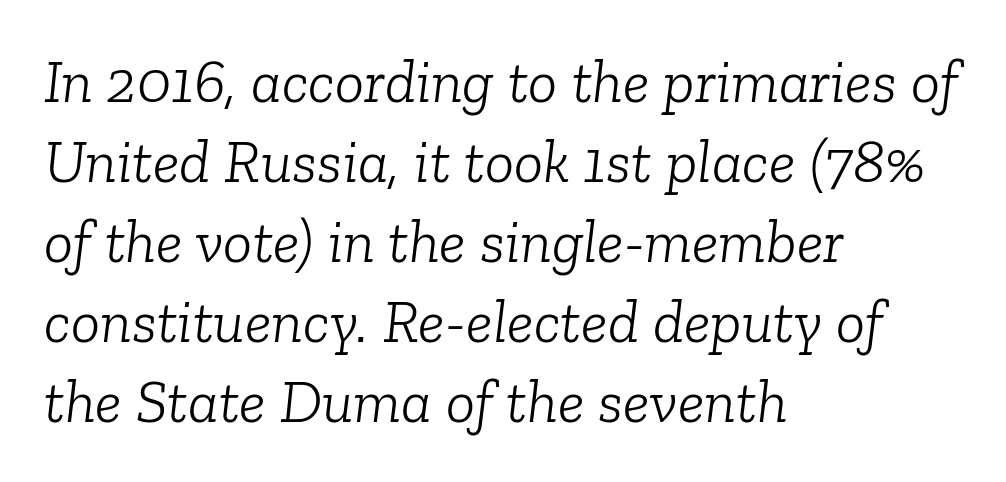
The image shows 61 px light serif type, italic (leaning right); set left-aligned, normal line spacing (1.31x), normal letter spacing, not underlined; low stroke contrast and a medium x-height.
